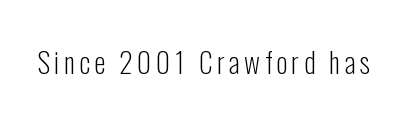
The image shows 28 px light, condensed sans-serif type, upright; set not underlined; low stroke contrast and a medium x-height.
